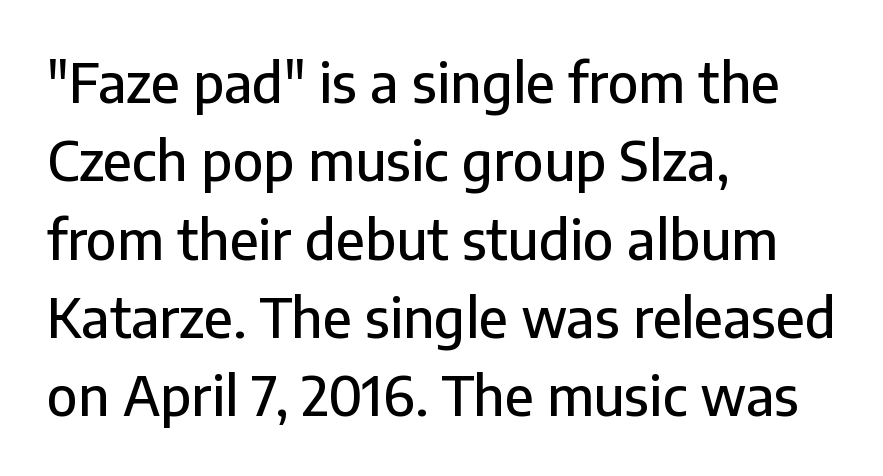
Vertical spacing — default. The rendering keeps characters at their native spacing. The specimen reads as upright at a glance. If you drew a ruler down the left edge, every line would touch it.
